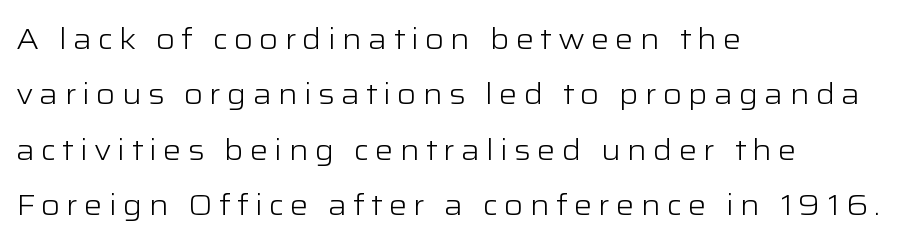
{"serif": "no", "italic": "no", "bold": "no", "weight": "light", "width": "wide", "stroke_contrast": "low", "x_height": "medium", "monospaced": "no", "underline": "no", "align": "left", "line_spacing": "loose", "line_spacing_ratio": 1.91, "letter_spacing": "wide", "letter_spacing_em": 0.21, "glyph_px": 29}
